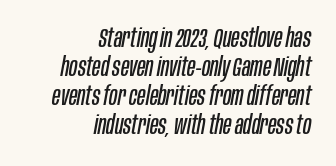
Compared with typical body copy, the letter spacing here is the same. Think standard paragraph weight, or any step lighter than that. Horizontally, the lines are justified to the trailing edge only. Looking at the ascenders, they clearly lean.
